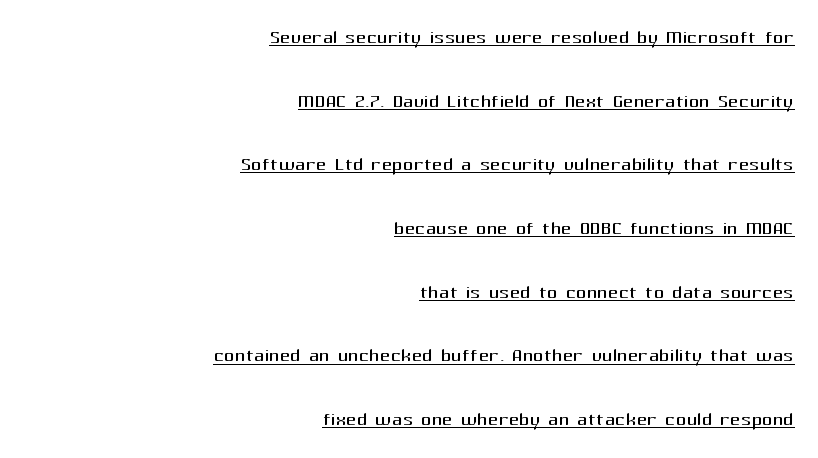
Q: Is the text bold? A: No.
Q: Is the text italic (slanted)? A: No, it is upright.
Q: Is the text underlined? A: Yes.
Q: How is the paragraph aligned? A: Right-aligned.
Q: Is the spacing between letters normal or unusually wide? A: Normal.
Q: Is the spacing between lines tight, normal or loose? A: Loose.
